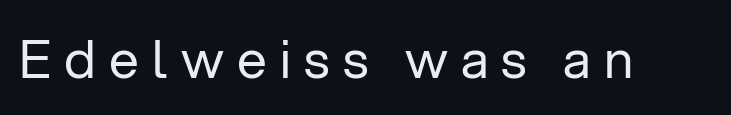
Q: Is the text bold? A: No.
Q: Is the text italic (slanted)? A: No, it is upright.
Q: Is the typeface a serif or a sans-serif typeface? A: Sans-serif.
Q: Is the text underlined? A: No.
Q: Is the spacing between letters normal or unusually wide? A: Unusually wide.
Q: Width (condensed, normal, or wide)? A: Normal.
Q: Stroke contrast? A: Low.
Q: x-height? A: Medium.
Q: Monospaced? A: No.
